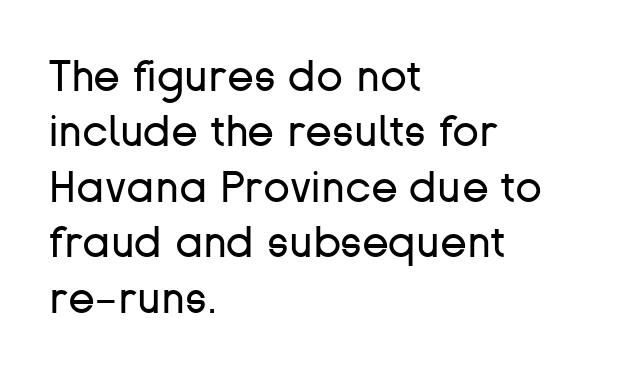
{"serif": "no", "italic": "no", "bold": "no", "weight": "regular", "width": "normal", "stroke_contrast": "low", "x_height": "medium", "monospaced": "no", "underline": "no", "align": "left", "line_spacing": "normal", "line_spacing_ratio": 1.26, "letter_spacing": "normal", "letter_spacing_em": 0.0, "glyph_px": 44}
